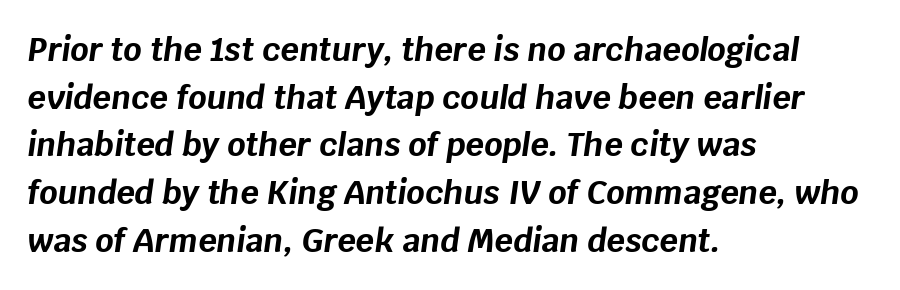
Q: Is the text bold? A: Yes.
Q: Is the text italic (slanted)? A: Yes, it leans right by about 8 degrees.
Q: Is the text underlined? A: No.
Q: How is the paragraph aligned? A: Left-aligned.
Q: Is the spacing between letters normal or unusually wide? A: Normal.
Q: Is the spacing between lines tight, normal or loose? A: Normal.
Q: Width (condensed, normal, or wide)? A: Normal.
Q: Stroke contrast? A: Low.
Q: x-height? A: Large.
Q: Monospaced? A: No.
